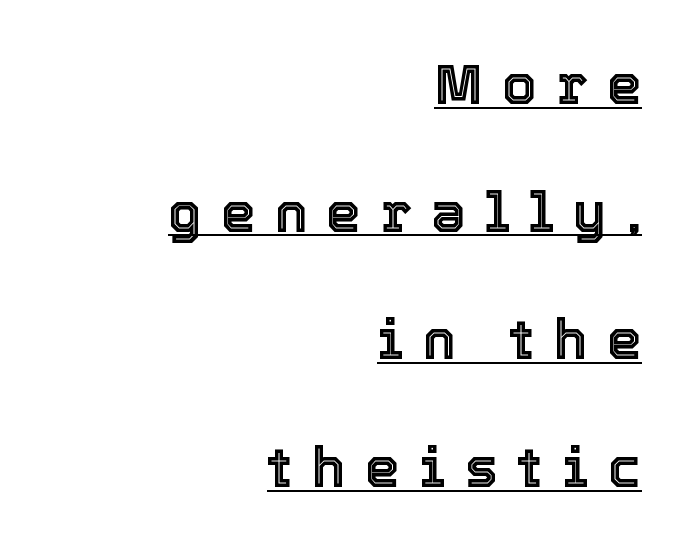
{"italic": "no", "width": "normal", "x_height": "medium", "monospaced": "no", "underline": "yes", "align": "right", "line_spacing": "loose", "line_spacing_ratio": 2.32, "letter_spacing": "wide", "letter_spacing_em": 0.35, "glyph_px": 55}
